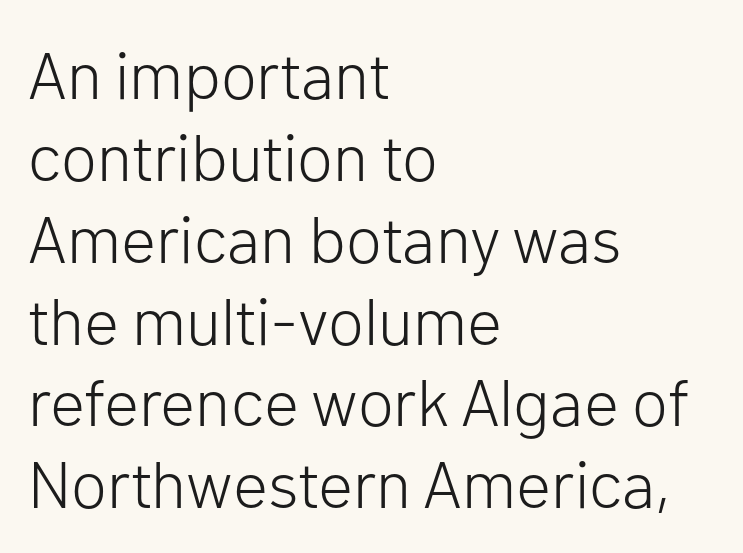
The image shows 66 px light sans-serif type, upright; set left-aligned, line spacing 1.24x, normal letter spacing, not underlined; low stroke contrast and a medium x-height.
